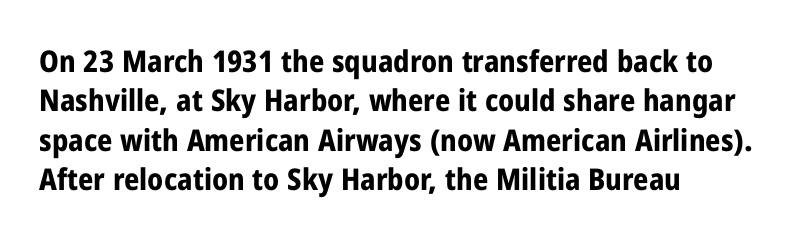
The image shows 30 px bold, condensed sans-serif type, upright; set left-aligned, normal line spacing (1.31x), normal letter spacing, not underlined; low stroke contrast and a medium x-height.
